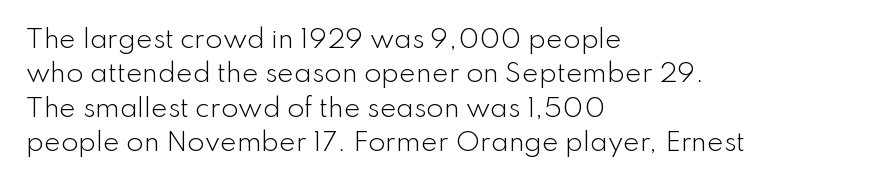
{"italic": "no", "bold": "no", "underline": "no", "align": "left", "line_spacing": "normal", "line_spacing_ratio": 1.38, "letter_spacing": "normal", "letter_spacing_em": 0.0, "glyph_px": 25}
